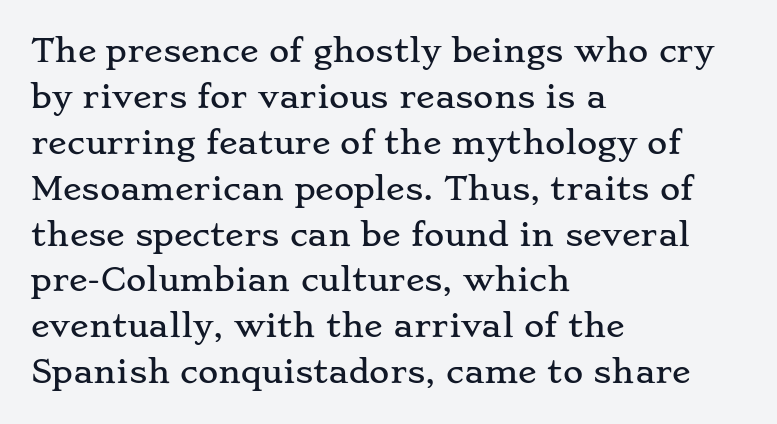
The image shows 31 px wide serif type, upright; set left-aligned, normal line spacing (1.48x), normal letter spacing, not underlined; low stroke contrast and a small x-height.
